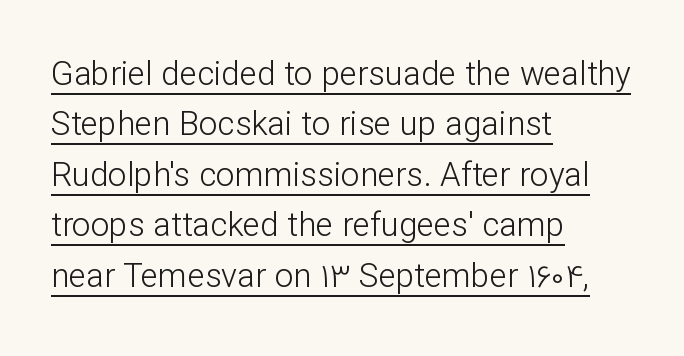
The characters are drawn with everyday or finer stroke widths. The setting favours the left margin, as ordinary paragraphs usually do. Every character sits straight up, as roman type does. Note: no serifs on the glyphs. Normally led — the rows are evenly, conventionally spaced. The rendering uses natural spacing where letterforms have individual widths.
